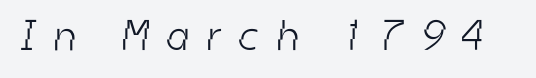
Q: Is the text bold? A: No.
Q: Is the typeface a serif or a sans-serif typeface? A: Sans-serif.
Q: Is the text underlined? A: No.
Q: Is the spacing between letters normal or unusually wide? A: Unusually wide.
Q: Width (condensed, normal, or wide)? A: Condensed.
Q: Stroke contrast? A: Low.
Q: x-height? A: Medium.
Q: Monospaced? A: No.
